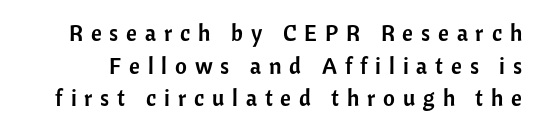
Q: Is the text italic (slanted)? A: No, it is upright.
Q: Is the text underlined? A: No.
Q: Is the spacing between letters normal or unusually wide? A: Unusually wide.
Q: Is the spacing between lines tight, normal or loose? A: Normal.
